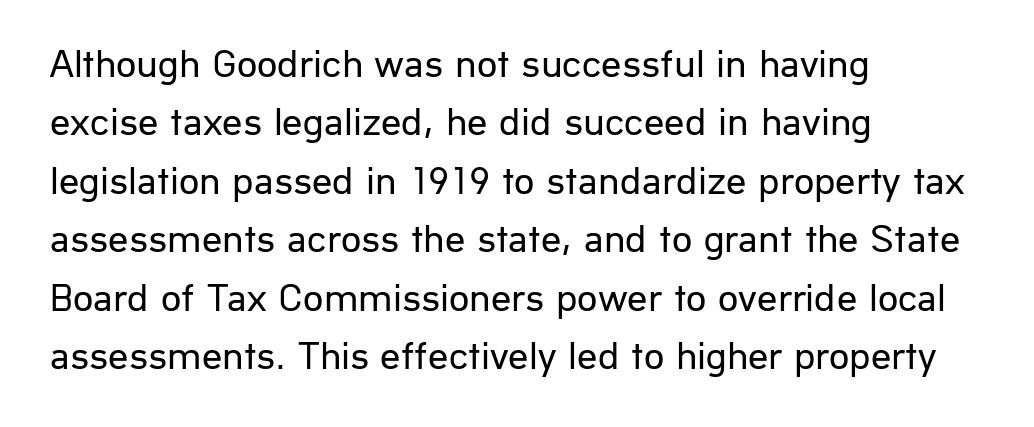
The space between consecutive lines is moderate. The face used here is a sans, in the tradition of grotesques and geometrics. The gap between lines stays unmarked. Teacher's note: observe the even left margin — that is flush-left alignment. Posture: vertical. This sample has the flowing, uneven cadence of proportional lettering.
